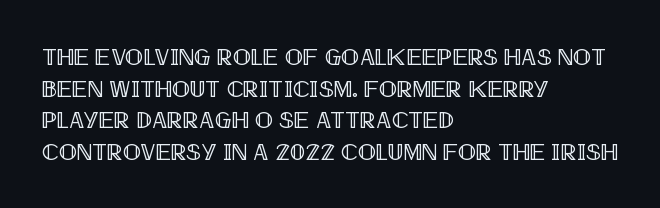
{"italic": "no", "underline": "no", "align": "left", "line_spacing": "normal", "line_spacing_ratio": 1.32, "letter_spacing": "normal", "letter_spacing_em": 0.0, "glyph_px": 24}
